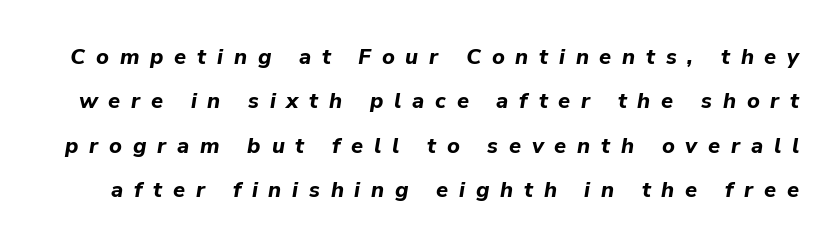
Observe the lean: these are italic letterforms. If you measured baseline to baseline, you'd find a long distance. Check under the words: just untouched page. Observe the wide spacing: letters keep a clear distance from each other.
